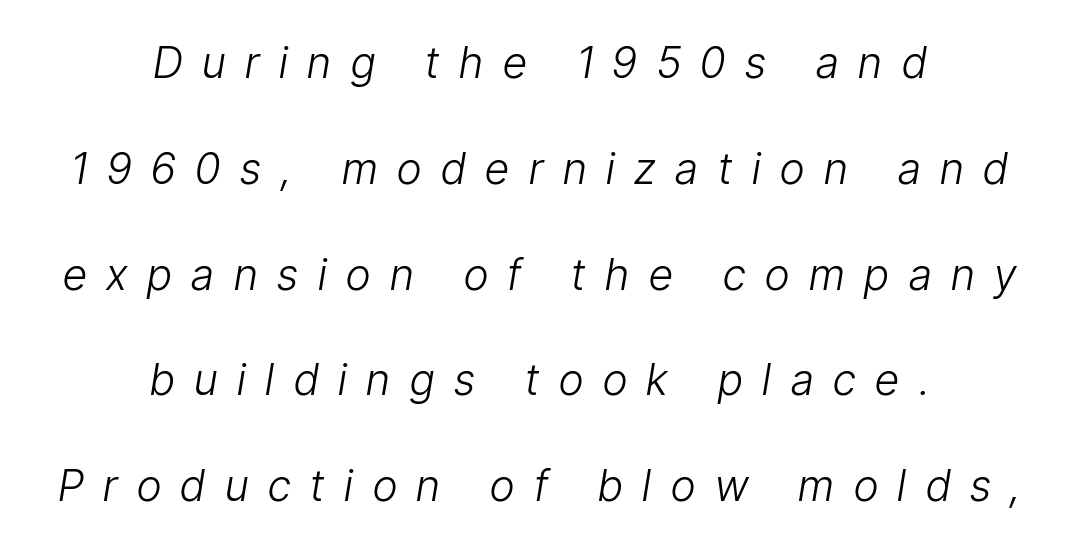
Is this a fixed-width face? No — the glyphs have proportional, varying widths. Inter-character spacing is expanded well beyond the font's built-in metrics. Reading down the column, the eye jumps a long way to each next line. Compared with a flush-left layout, this one balances lines on the center instead. A quiet, ordinary-to-light weight characterises the typeface.
